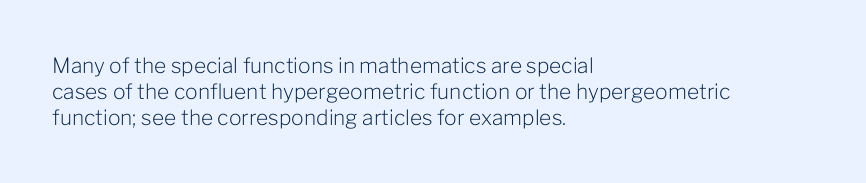
Visually the block forms a straight wall on the left and a jagged coastline on the right. This sample uses plain, unmodified letter spacing. The face looks like a standard text weight, possibly lighter. Check under the words: just untouched page. Does the lettering tilt? It doesn't — this is upright.
